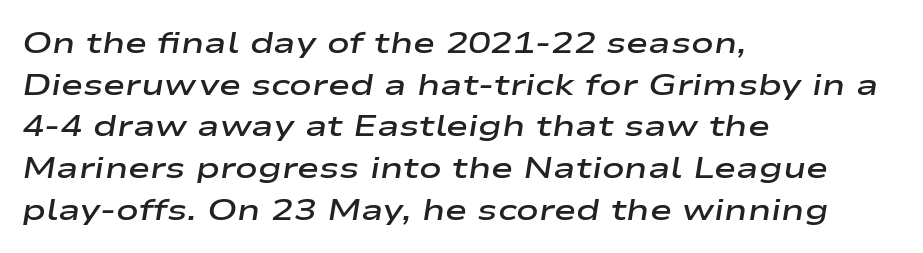
Q: Is the text bold? A: Semi-bold.
Q: Is the text italic (slanted)? A: Yes, it leans right by about 9 degrees.
Q: Is the text underlined? A: No.
Q: How is the paragraph aligned? A: Left-aligned.
Q: Is the spacing between letters normal or unusually wide? A: Normal.
Q: Is the spacing between lines tight, normal or loose? A: Normal.
Q: Width (condensed, normal, or wide)? A: Wide.
Q: Stroke contrast? A: Low.
Q: x-height? A: Medium.
Q: Monospaced? A: No.
